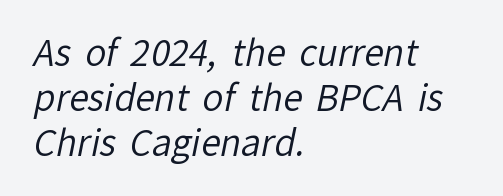
Words float on clear page, feet unadorned. You can tell from the bare stems that sans-serif type was used. Line spacing here is normal. Bold? No — there's no thickening of the strokes. Where is the straight margin? On the left.
